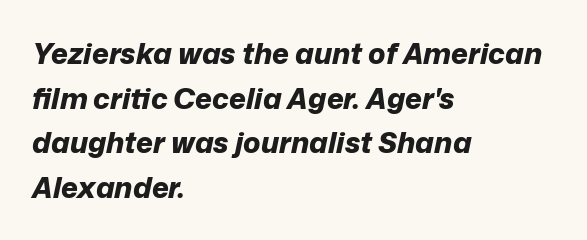
The image shows 29 px bold type, italic (leaning right); set left-aligned, normal line spacing (1.54x), normal letter spacing, not underlined; low stroke contrast and a medium x-height.
